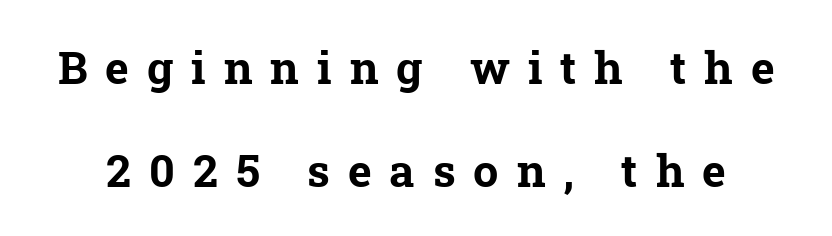
Q: Is the text bold? A: Yes.
Q: Is the typeface a serif or a sans-serif typeface? A: Serif.
Q: Is the text underlined? A: No.
Q: Is the spacing between letters normal or unusually wide? A: Unusually wide.
Q: Is the spacing between lines tight, normal or loose? A: Loose.
Q: Width (condensed, normal, or wide)? A: Normal.
Q: Stroke contrast? A: Low.
Q: x-height? A: Medium.
Q: Monospaced? A: No.
